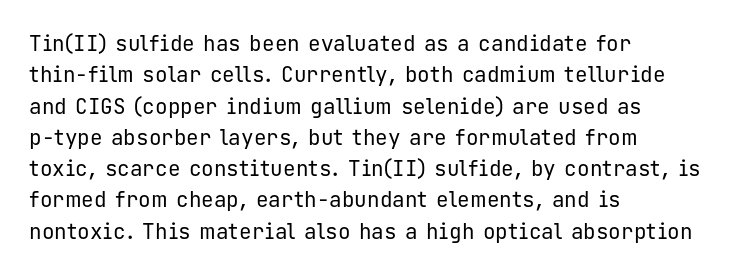
Ordinary non-slanted type is in use. Honestly, the row spacing looks completely unremarkable. These lines keep a tight, regular rhythm from letter to letter. These lines stack with their left ends in a neat column.
